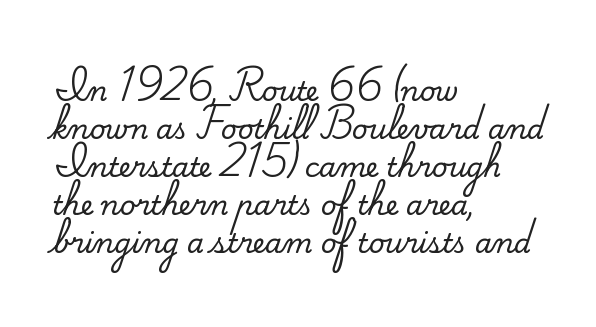
Q: Is the text italic (slanted)? A: Yes.
Q: Is the text underlined? A: No.
Q: How is the paragraph aligned? A: Left-aligned.
Q: Is the spacing between letters normal or unusually wide? A: Normal.
Q: Is the spacing between lines tight, normal or loose? A: Normal.
